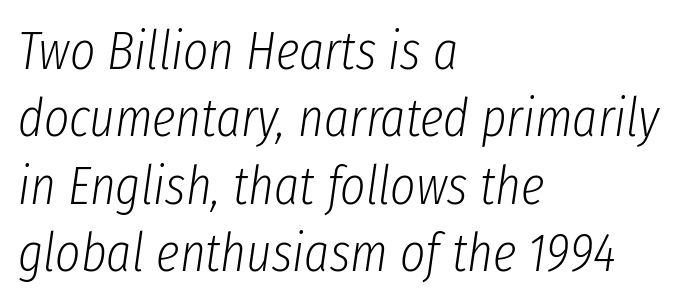
{"italic": "yes", "lean": "right", "slant_degrees": 8, "bold": "no", "weight": "light", "width": "condensed", "stroke_contrast": "low", "x_height": "medium", "monospaced": "no", "underline": "no", "align": "left", "line_spacing": "normal", "line_spacing_ratio": 1.25, "letter_spacing": "normal", "letter_spacing_em": 0.0, "glyph_px": 54}
